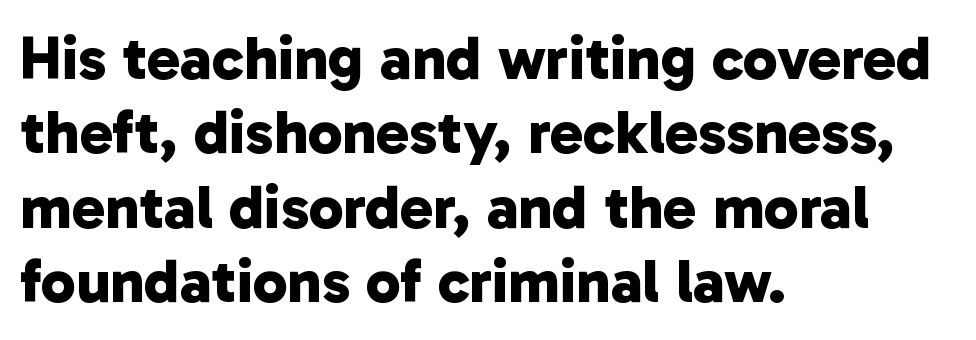
Q: Is the text bold? A: Yes.
Q: Is the typeface a serif or a sans-serif typeface? A: Sans-serif.
Q: Is the text underlined? A: No.
Q: How is the paragraph aligned? A: Left-aligned.
Q: Is the spacing between letters normal or unusually wide? A: Normal.
Q: Width (condensed, normal, or wide)? A: Normal.
Q: Stroke contrast? A: Low.
Q: x-height? A: Medium.
Q: Monospaced? A: No.
